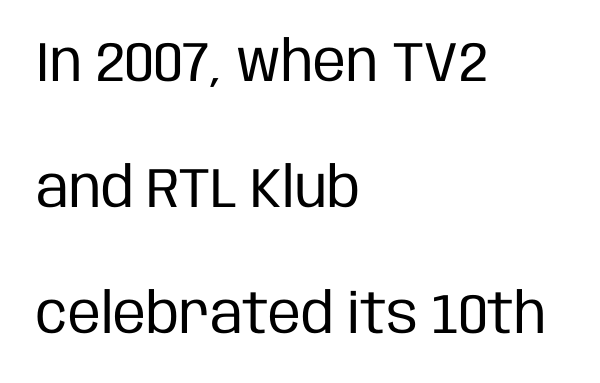
Q: Is the text bold? A: No.
Q: Is the text italic (slanted)? A: No, it is upright.
Q: Is the typeface a serif or a sans-serif typeface? A: Sans-serif.
Q: Is the text underlined? A: No.
Q: How is the paragraph aligned? A: Left-aligned.
Q: Is the spacing between letters normal or unusually wide? A: Normal.
Q: Is the spacing between lines tight, normal or loose? A: Loose.
Q: Width (condensed, normal, or wide)? A: Condensed.
Q: Stroke contrast? A: Low.
Q: x-height? A: Large.
Q: Monospaced? A: No.
